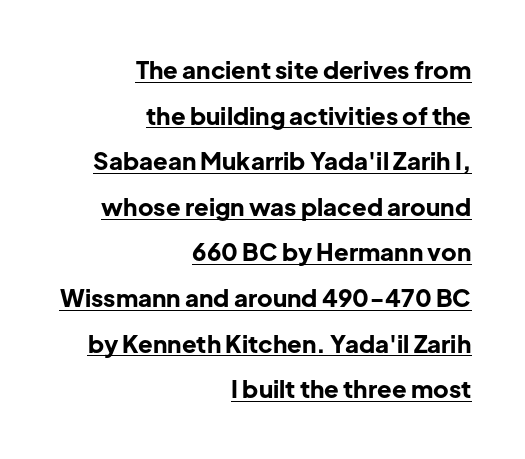
Q: Is the text bold? A: Yes.
Q: Is the text italic (slanted)? A: No, it is upright.
Q: Is the text underlined? A: Yes.
Q: How is the paragraph aligned? A: Right-aligned.
Q: Is the spacing between letters normal or unusually wide? A: Normal.
Q: Is the spacing between lines tight, normal or loose? A: Loose.
